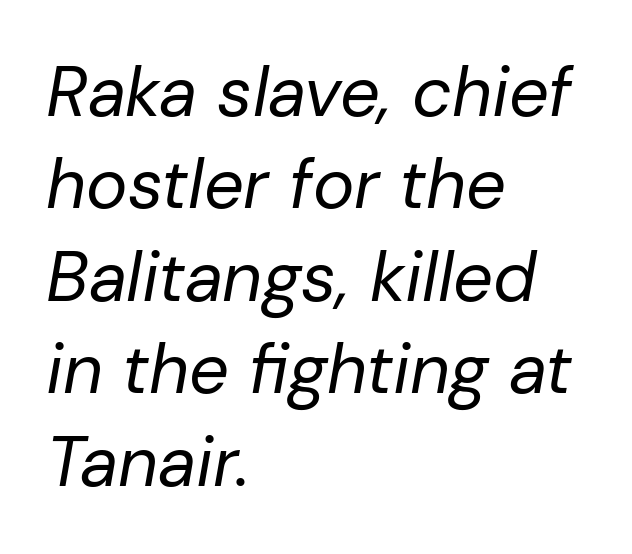
{"italic": "yes", "lean": "right", "slant_degrees": 10, "bold": "no", "weight": "regular", "width": "normal", "stroke_contrast": "low", "x_height": "medium", "monospaced": "no", "underline": "no", "align": "left", "line_spacing": "normal", "line_spacing_ratio": 1.32, "letter_spacing": "normal", "letter_spacing_em": 0.0, "glyph_px": 70}
